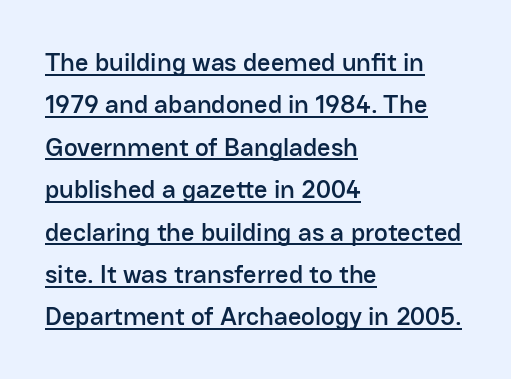
{"italic": "no", "underline": "yes", "align": "left", "line_spacing": "normal", "line_spacing_ratio": 1.63, "letter_spacing": "normal", "letter_spacing_em": 0.0, "glyph_px": 26}
